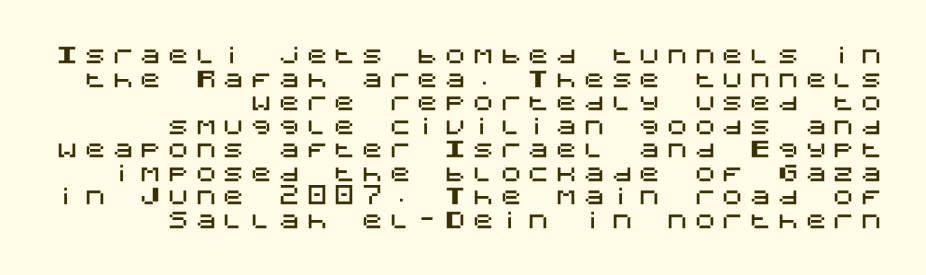
{"italic": "no", "underline": "no", "line_spacing": "tight", "line_spacing_ratio": 1.07, "letter_spacing": "wide", "letter_spacing_em": 0.26, "glyph_px": 22}
